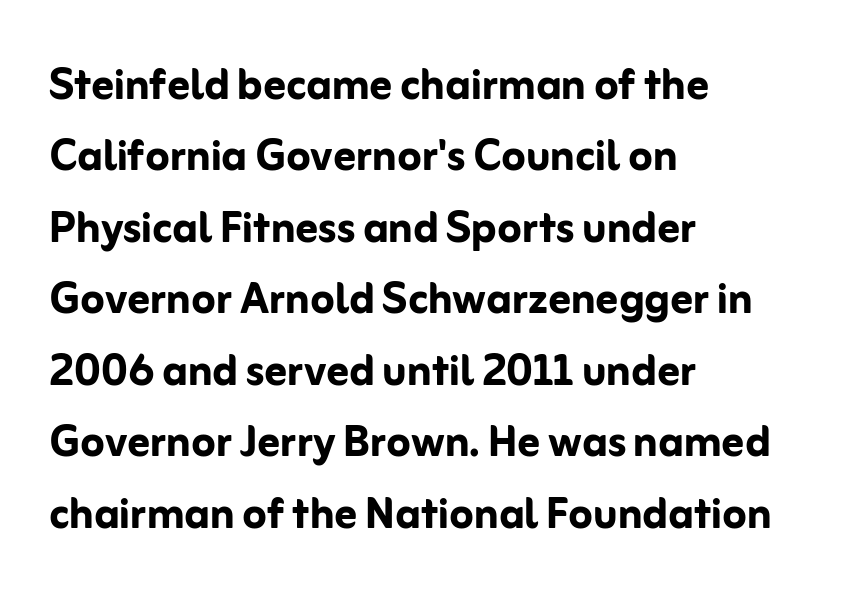
{"serif": "no", "italic": "no", "bold": "yes", "weight": "semibold", "width": "normal", "stroke_contrast": "low", "x_height": "medium", "monospaced": "no", "underline": "no", "align": "left", "line_spacing": "normal", "line_spacing_ratio": 1.3, "letter_spacing": "normal", "letter_spacing_em": 0.0, "glyph_px": 55}
